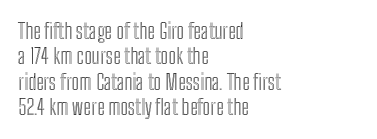
The image shows 21 px text type, upright; set left-aligned, line spacing 1.21x, normal letter spacing, not underlined.
